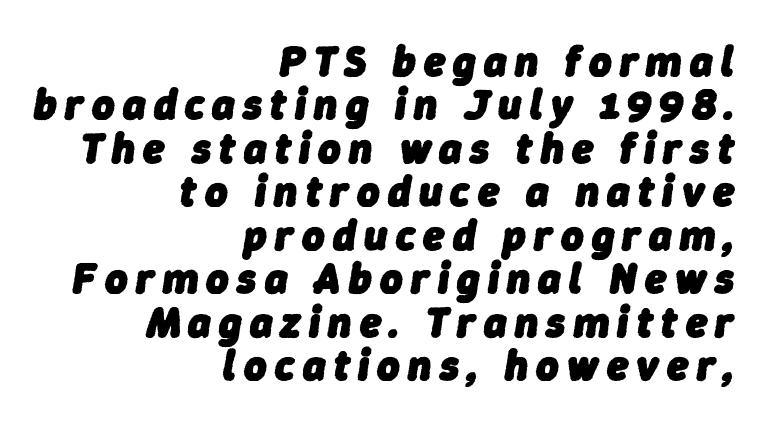
Clear beneath every line of the passage. The rag falls on the left side of this text block. Horizontal bands of white between lines are thin slivers. Weight: bold. Looks like regular typesetting: each glyph gets only the width it needs.
